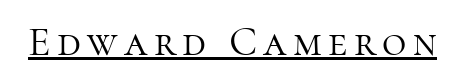
A typesetter would label this face a serif. The letters stand straight up with perfectly vertical stems. Quick note: underline on. Unbolded letterforms with no extra heft.
